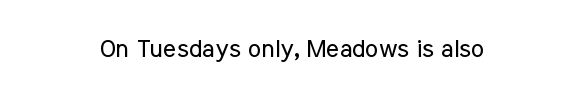
The image shows 25 px text type, upright; set normal letter spacing, not underlined.
